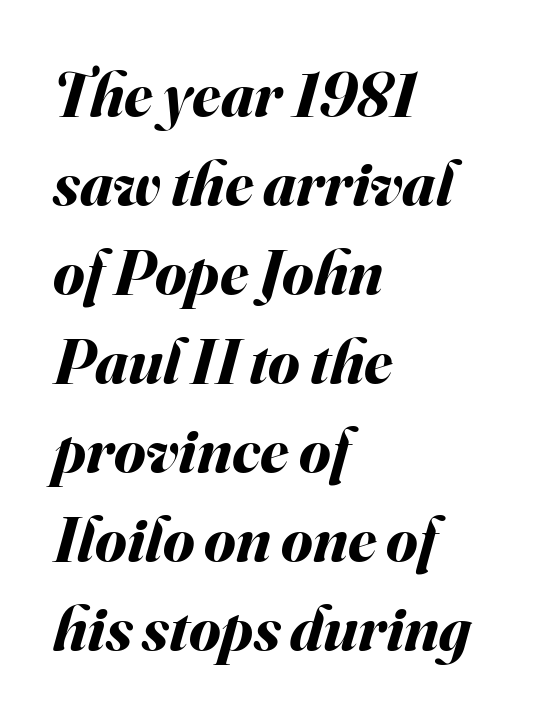
{"italic": "yes", "lean": "right", "slant_degrees": 16, "bold": "yes", "weight": "bold", "width": "normal", "stroke_contrast": "medium", "x_height": "small", "monospaced": "no", "underline": "no", "align": "left", "line_spacing": "normal", "line_spacing_ratio": 1.39, "letter_spacing": "normal", "letter_spacing_em": 0.0, "glyph_px": 64}
